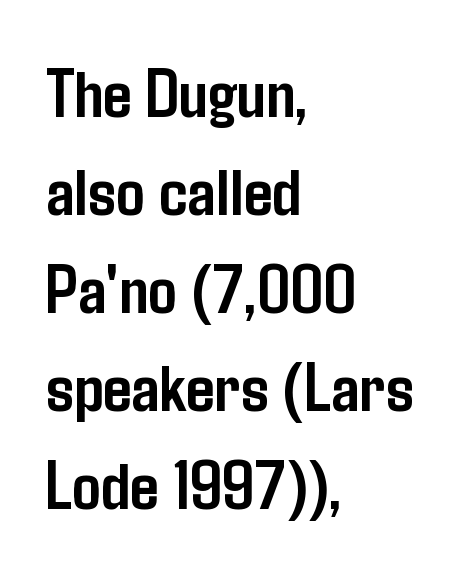
{"serif": "no", "italic": "no", "bold": "yes", "weight": "semibold", "width": "condensed", "stroke_contrast": "low", "x_height": "medium", "monospaced": "no", "underline": "no", "align": "left", "line_spacing": "normal", "line_spacing_ratio": 1.38, "letter_spacing": "normal", "letter_spacing_em": 0.0, "glyph_px": 71}
